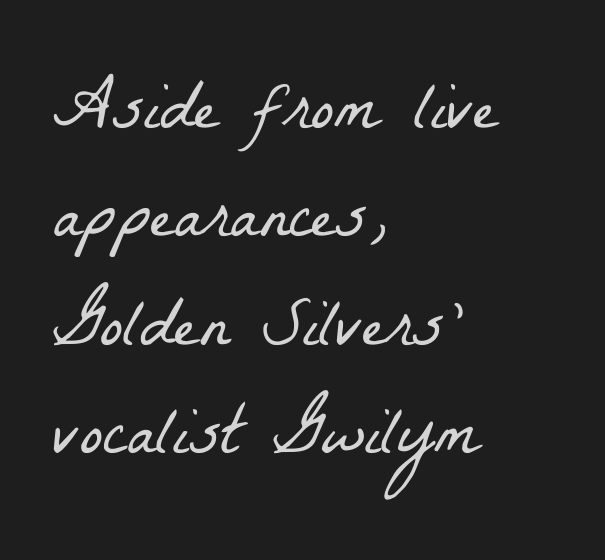
Think of a printed novel: that variable character pitch is what you see here. Casual observation: everything's shoved over to the left. No chunkiness to these letters — they're not bold. The font family rendered here belongs to the serif group. What stands out about the letter spacing? Nothing — it is the standard amount.
